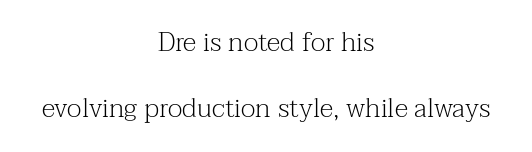
Q: Is the text bold? A: No.
Q: Is the text italic (slanted)? A: No, it is upright.
Q: Is the text underlined? A: No.
Q: How is the paragraph aligned? A: Centered.
Q: Is the spacing between letters normal or unusually wide? A: Normal.
Q: Is the spacing between lines tight, normal or loose? A: Loose.
